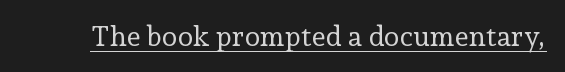
{"serif": "yes", "italic": "no", "bold": "no", "weight": "regular", "width": "normal", "stroke_contrast": "low", "x_height": "medium", "monospaced": "no", "underline": "yes", "letter_spacing": "normal", "letter_spacing_em": 0.0, "glyph_px": 28}
